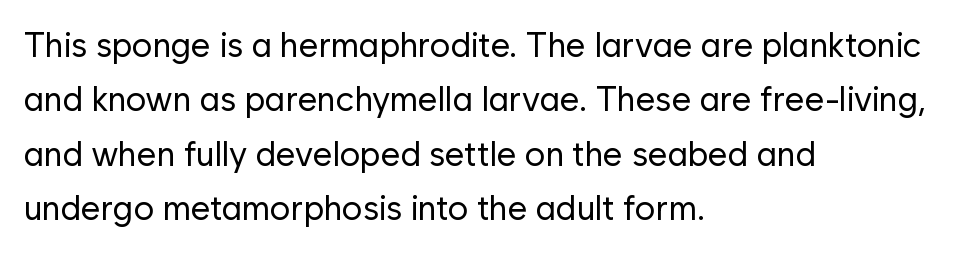
Caption: multi-line text, flush left, ragged right. Lines of text with bare space underneath. The line texture is even and compact thanks to regular tracking. Posture: vertical. What kind of face is this? One without serifs — a sans. Character widths vary here, with narrow letters taking less room than wide ones.
